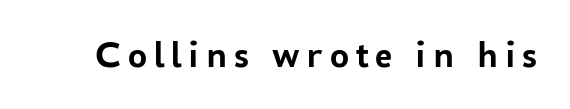
Q: Is the text bold? A: Yes.
Q: Is the text italic (slanted)? A: No, it is upright.
Q: Is the typeface a serif or a sans-serif typeface? A: Sans-serif.
Q: Is the text underlined? A: No.
Q: Width (condensed, normal, or wide)? A: Normal.
Q: Stroke contrast? A: Low.
Q: x-height? A: Medium.
Q: Monospaced? A: No.
